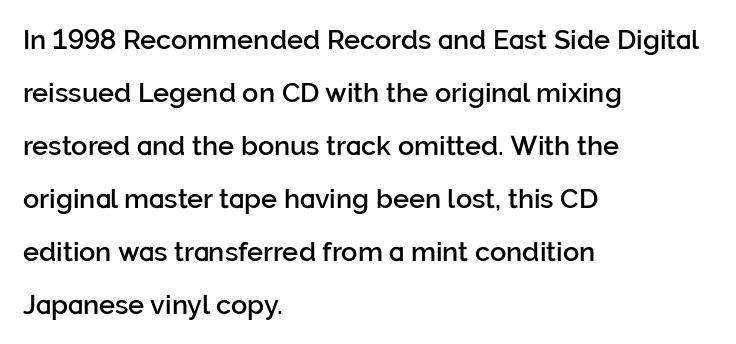
{"italic": "no", "bold": "semi", "underline": "no", "align": "left", "line_spacing": "loose", "line_spacing_ratio": 1.96, "letter_spacing": "normal", "letter_spacing_em": 0.0, "glyph_px": 27}
